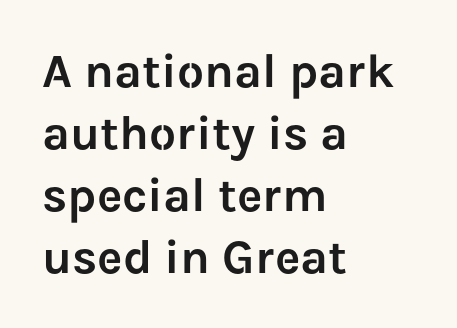
{"serif": "no", "italic": "no", "width": "normal", "stroke_contrast": "low", "x_height": "medium", "monospaced": "no", "underline": "no", "align": "left", "line_spacing": "normal", "line_spacing_ratio": 1.29, "letter_spacing": "normal", "letter_spacing_em": 0.0, "glyph_px": 48}
